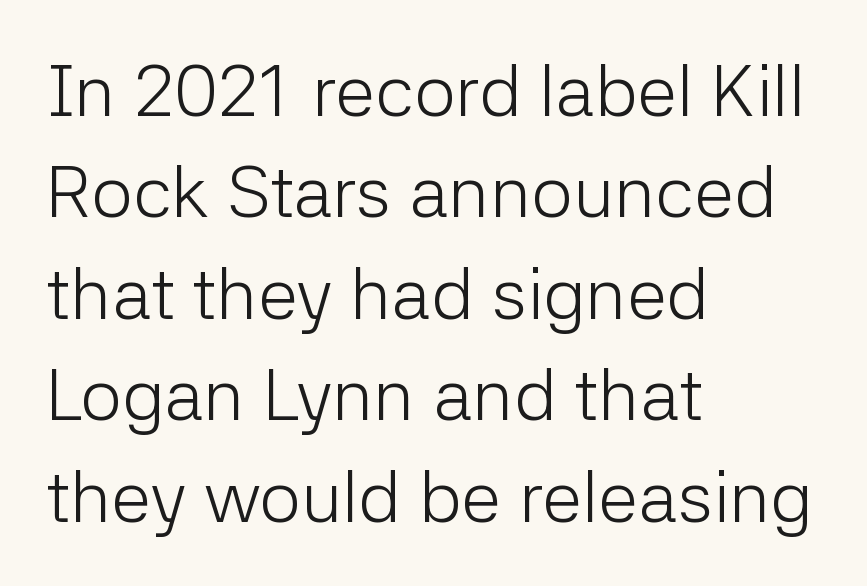
The image shows 73 px light sans-serif type, upright; set left-aligned, normal line spacing (1.39x), normal letter spacing, not underlined; low stroke contrast and a medium x-height.
